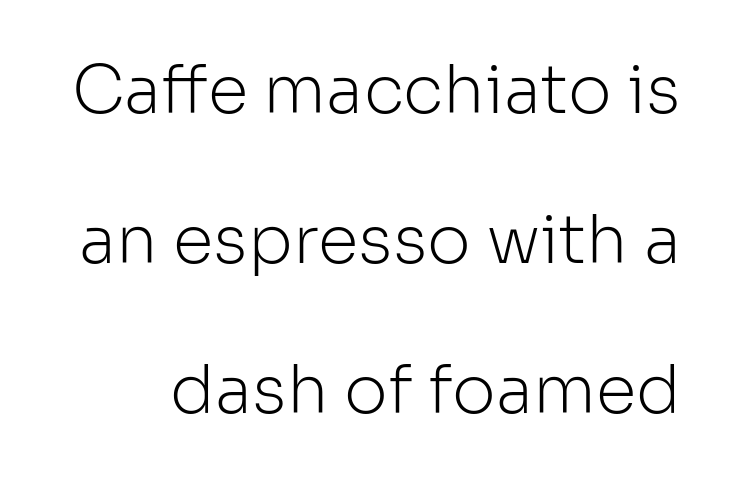
{"serif": "no", "italic": "no", "bold": "no", "weight": "light", "width": "normal", "stroke_contrast": "low", "x_height": "medium", "monospaced": "no", "underline": "no", "line_spacing": "loose", "line_spacing_ratio": 2.27, "letter_spacing": "normal", "letter_spacing_em": 0.0, "glyph_px": 66}
